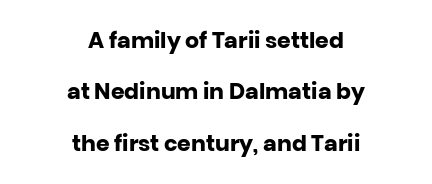
Q: Is the text bold? A: Yes.
Q: Is the text italic (slanted)? A: No, it is upright.
Q: Is the text underlined? A: No.
Q: How is the paragraph aligned? A: Centered.
Q: Is the spacing between letters normal or unusually wide? A: Normal.
Q: Is the spacing between lines tight, normal or loose? A: Loose.
